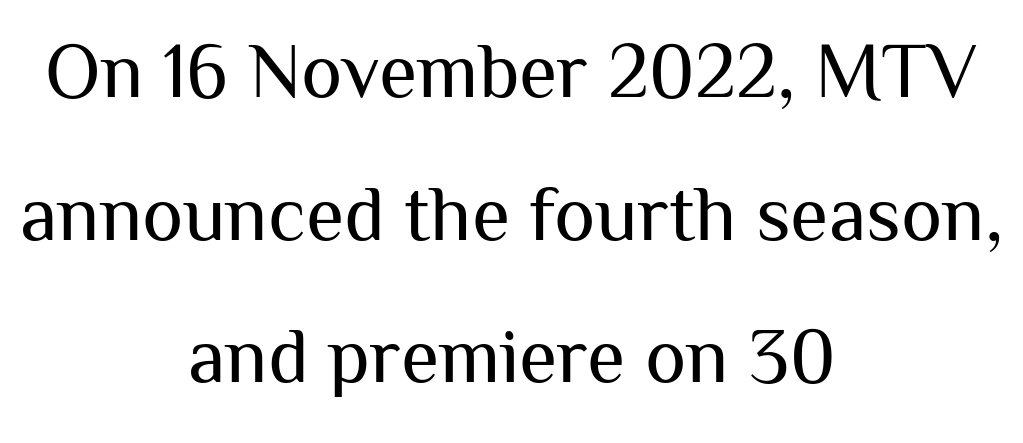
Q: Is the text bold? A: No.
Q: Is the text italic (slanted)? A: No, it is upright.
Q: Is the typeface a serif or a sans-serif typeface? A: Sans-serif.
Q: Is the text underlined? A: No.
Q: How is the paragraph aligned? A: Centered.
Q: Is the spacing between letters normal or unusually wide? A: Normal.
Q: Width (condensed, normal, or wide)? A: Normal.
Q: Stroke contrast? A: Medium.
Q: x-height? A: Medium.
Q: Monospaced? A: No.
